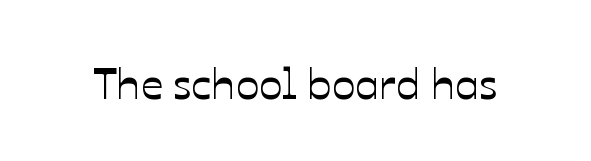
You can tell it's not italic because the verticals are truly vertical. A bare baseline throughout the passage. Is this a fixed-width face? No — the glyphs have proportional, varying widths. This sample uses plain, unmodified letter spacing.
